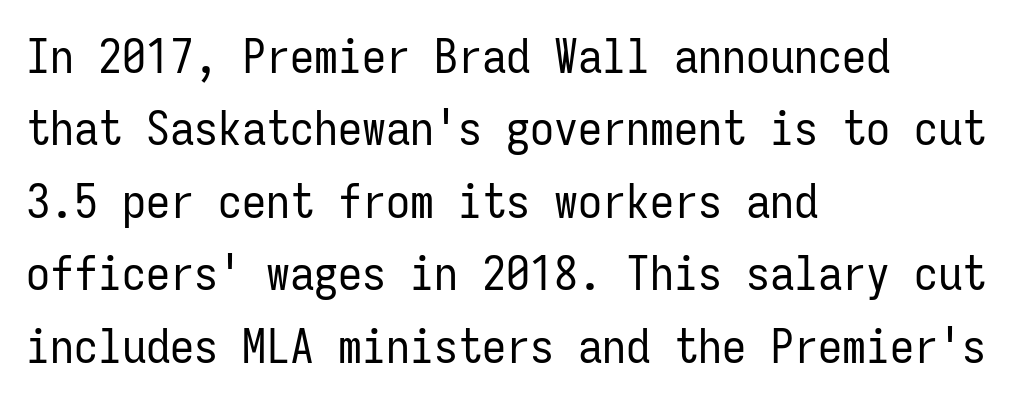
Look at the tracking — it's just the regular setting, nothing added. The zone under the glyphs is completely vacant. The line-height multiplier appears to be the usual default. I'd call this a sans setting — the letters go barefoot. Weight: in the light-to-regular range. The axis of the letterforms is exactly vertical.
